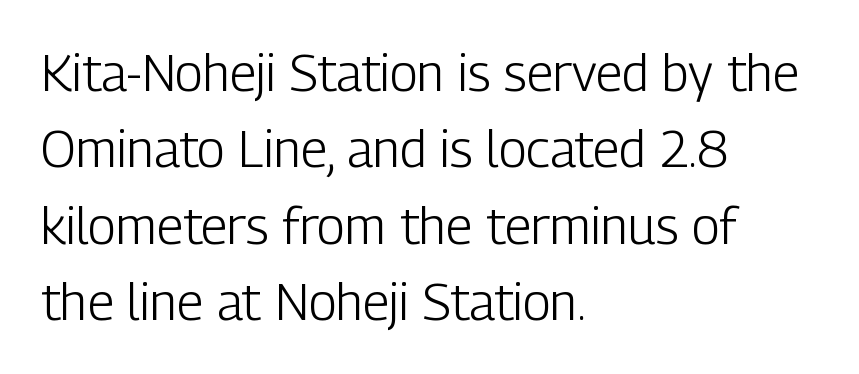
{"serif": "no", "italic": "no", "bold": "no", "weight": "light", "width": "condensed", "stroke_contrast": "low", "x_height": "medium", "monospaced": "no", "underline": "no", "align": "left", "line_spacing": "normal", "line_spacing_ratio": 1.5, "letter_spacing": "normal", "letter_spacing_em": 0.0, "glyph_px": 51}
